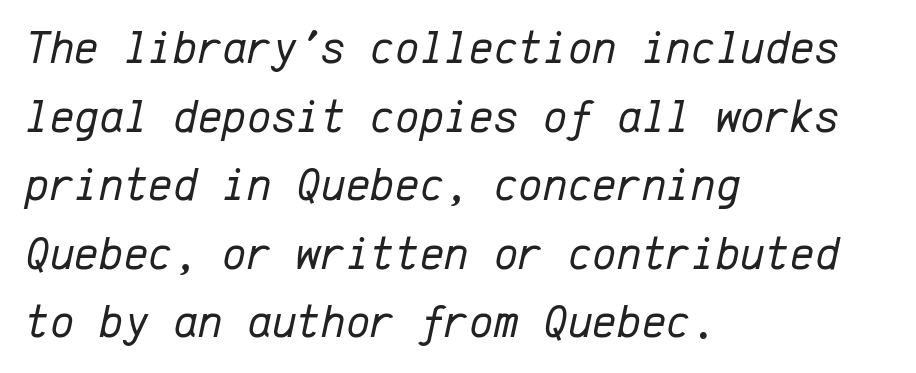
{"italic": "yes", "lean": "right", "slant_degrees": 12, "bold": "no", "weight": "regular", "width": "normal", "stroke_contrast": "low", "x_height": "medium", "monospaced": "yes", "underline": "no", "align": "left", "line_spacing": "normal", "line_spacing_ratio": 1.46, "letter_spacing": "normal", "letter_spacing_em": 0.0, "glyph_px": 47}
